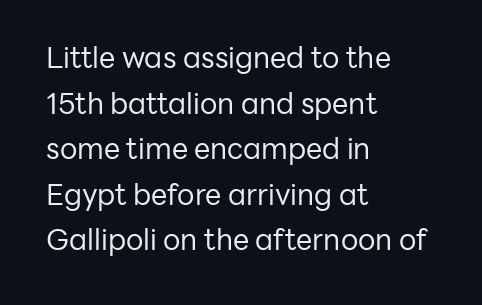
Q: Is the text bold? A: No.
Q: Is the text italic (slanted)? A: No, it is upright.
Q: Is the typeface a serif or a sans-serif typeface? A: Sans-serif.
Q: Is the text underlined? A: No.
Q: How is the paragraph aligned? A: Left-aligned.
Q: Is the spacing between letters normal or unusually wide? A: Normal.
Q: Is the spacing between lines tight, normal or loose? A: Normal.
Q: Width (condensed, normal, or wide)? A: Normal.
Q: Stroke contrast? A: Low.
Q: x-height? A: Medium.
Q: Monospaced? A: No.
